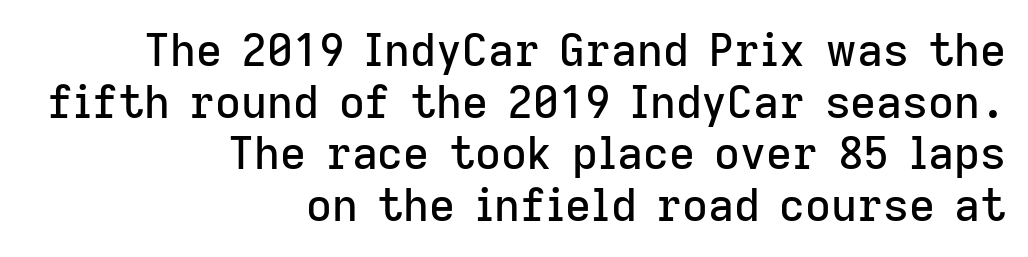
{"serif": "no", "italic": "no", "width": "normal", "stroke_contrast": "low", "x_height": "medium", "monospaced": "no", "underline": "no", "align": "right", "line_spacing": "tight", "line_spacing_ratio": 1.15, "letter_spacing": "normal", "letter_spacing_em": 0.0, "glyph_px": 45}
